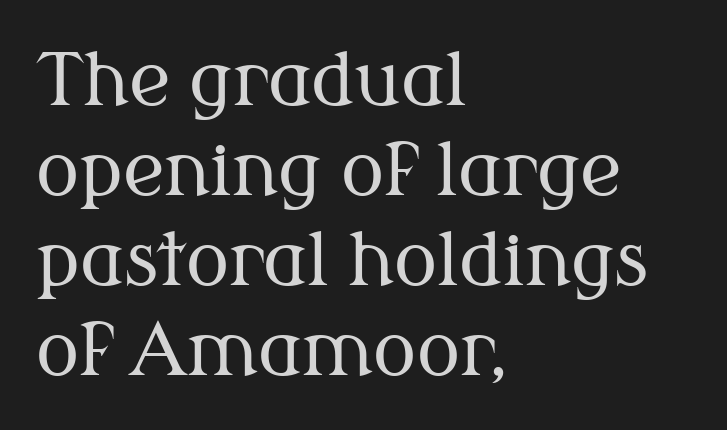
Q: Is the text bold? A: No.
Q: Is the text italic (slanted)? A: No, it is upright.
Q: Is the typeface a serif or a sans-serif typeface? A: Serif.
Q: Is the text underlined? A: No.
Q: How is the paragraph aligned? A: Left-aligned.
Q: Is the spacing between letters normal or unusually wide? A: Normal.
Q: Is the spacing between lines tight, normal or loose? A: Normal.
Q: Width (condensed, normal, or wide)? A: Normal.
Q: Stroke contrast? A: Medium.
Q: x-height? A: Medium.
Q: Monospaced? A: No.
